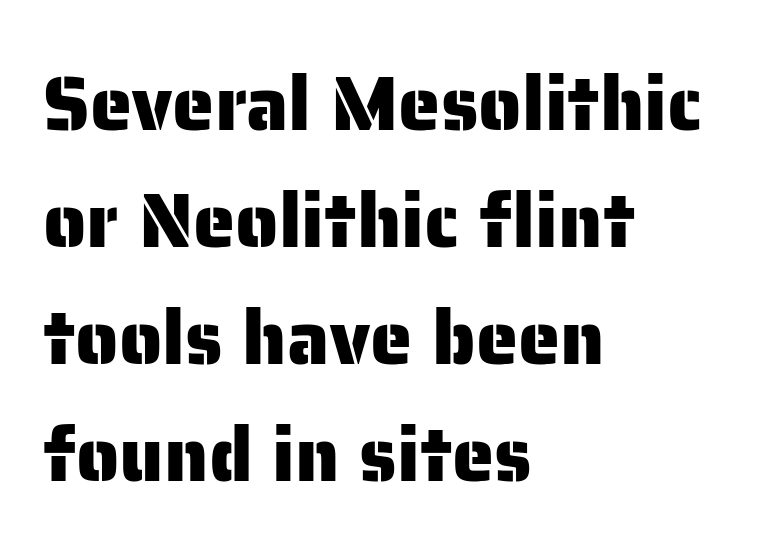
A typesetter would call this proportional, since set widths differ per character. The specimen omits any rule beneath the text block's lines. The font family rendered here belongs to the sans-serif group. These lines stack with their left ends in a neat column.
